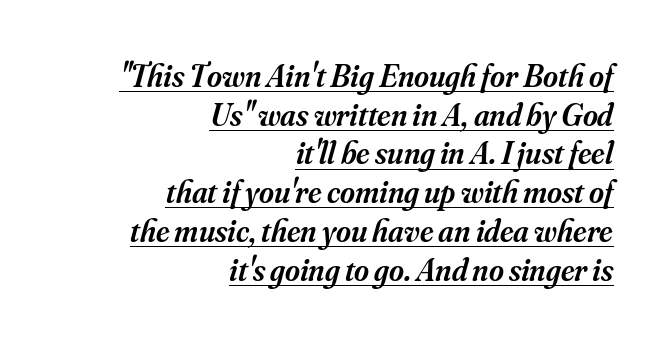
{"serif": "yes", "italic": "yes", "lean": "right", "slant_degrees": 16, "bold": "semi", "weight": "semibold", "width": "normal", "stroke_contrast": "medium", "x_height": "small", "monospaced": "no", "underline": "yes", "align": "right", "line_spacing_ratio": 1.21, "letter_spacing": "normal", "letter_spacing_em": 0.0, "glyph_px": 32}
